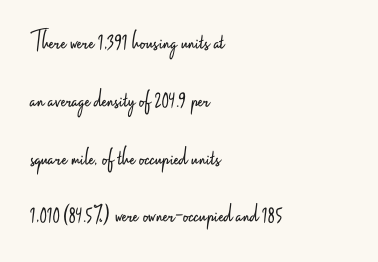
Q: Is the text bold? A: No.
Q: Is the text italic (slanted)? A: Yes.
Q: Is the text underlined? A: No.
Q: How is the paragraph aligned? A: Left-aligned.
Q: Is the spacing between letters normal or unusually wide? A: Normal.
Q: Is the spacing between lines tight, normal or loose? A: Loose.
